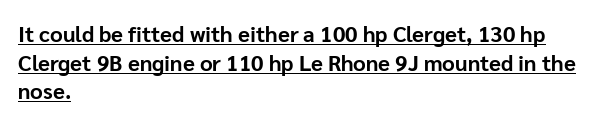
No extra tracking has been applied to these lines. Does the leading feel generous? No, just average. The text block is weighted toward the left margin, trailing off unevenly rightward. Stroke thickness is high; the sample reads as a true bold. In terms of posture, this sample is upright.
